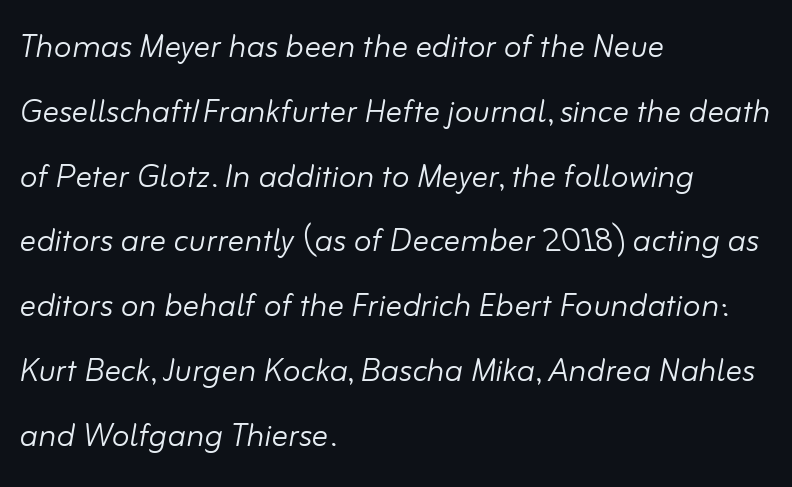
{"italic": "yes", "lean": "right", "slant_degrees": 10, "bold": "no", "weight": "light", "width": "normal", "stroke_contrast": "low", "x_height": "small", "monospaced": "no", "underline": "no", "align": "left", "line_spacing": "normal", "line_spacing_ratio": 1.58, "letter_spacing": "normal", "letter_spacing_em": 0.0, "glyph_px": 41}
